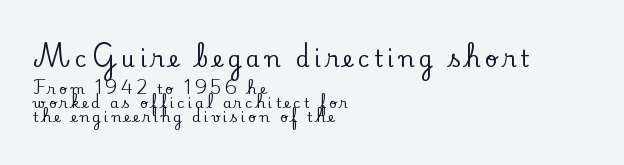
{"italic": "no", "underline": "no", "align": "left", "line_spacing": "tight", "line_spacing_ratio": 0.99, "letter_spacing": "wide", "letter_spacing_em": 0.22, "larger_block": "first", "size_ratio": 1.57, "glyph_px": 22}
